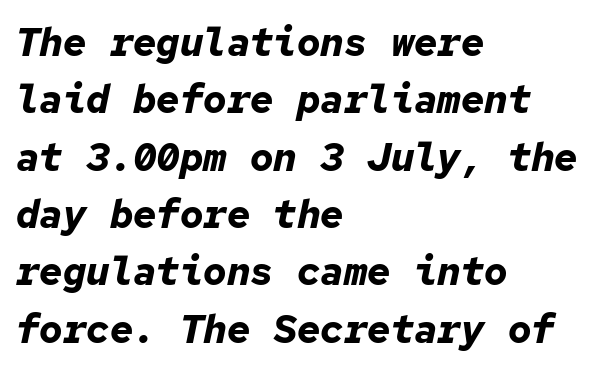
Q: Is the text bold? A: Yes.
Q: Is the text italic (slanted)? A: Yes, it leans right by about 12 degrees.
Q: Is the text underlined? A: No.
Q: How is the paragraph aligned? A: Left-aligned.
Q: Is the spacing between letters normal or unusually wide? A: Normal.
Q: Is the spacing between lines tight, normal or loose? A: Normal.
Q: Width (condensed, normal, or wide)? A: Normal.
Q: Stroke contrast? A: Low.
Q: x-height? A: Medium.
Q: Monospaced? A: Yes.
